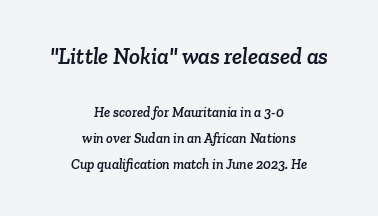
Q: Is the text underlined? A: No.
Q: How is the paragraph aligned? A: Centered.
Q: Is the spacing between letters normal or unusually wide? A: Normal.
Q: Which block of text is set in a larger size, the first (top) or the second (bottom)? A: The first (top) one.
